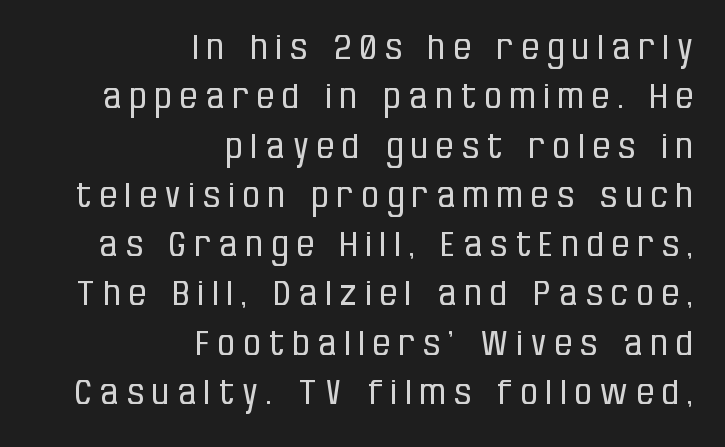
{"serif": "no", "italic": "no", "bold": "no", "weight": "regular", "width": "condensed", "stroke_contrast": "low", "x_height": "large", "monospaced": "no", "underline": "no", "align": "right", "line_spacing": "normal", "line_spacing_ratio": 1.45, "letter_spacing": "wide", "letter_spacing_em": 0.25, "glyph_px": 34}
